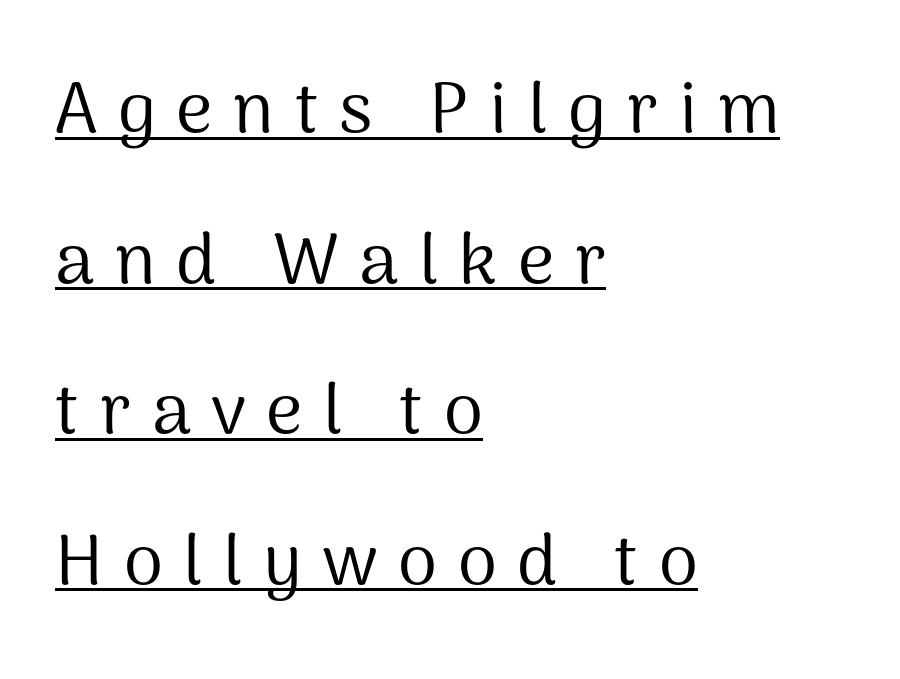
The image shows 71 px regular-weight sans-serif type, upright; set left-aligned, loose line spacing (2.12x), unusually wide letter spacing (+0.29 em), underlined; medium stroke contrast and a medium x-height.
